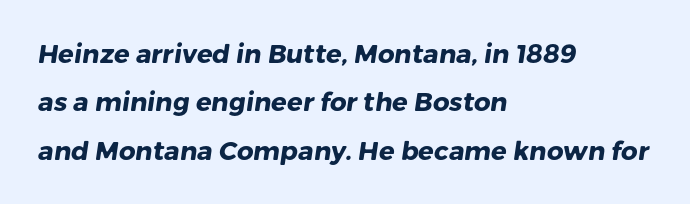
Q: Is the text bold? A: Yes.
Q: Is the text underlined? A: No.
Q: How is the paragraph aligned? A: Left-aligned.
Q: Is the spacing between letters normal or unusually wide? A: Normal.
